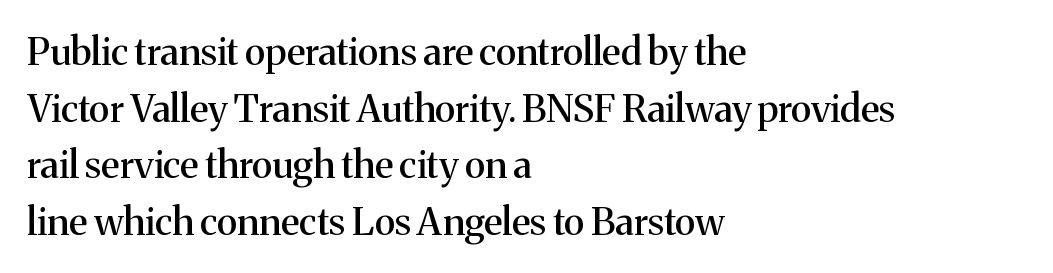
The designer left line spacing at the default. Words float on clear page, feet unadorned. The face used here is proportionally spaced, like ordinary book or web type. The compositor pushed each line to the left boundary. What kind of face is this? One with serifs. In terms of letterspacing, this is plain default setting.
